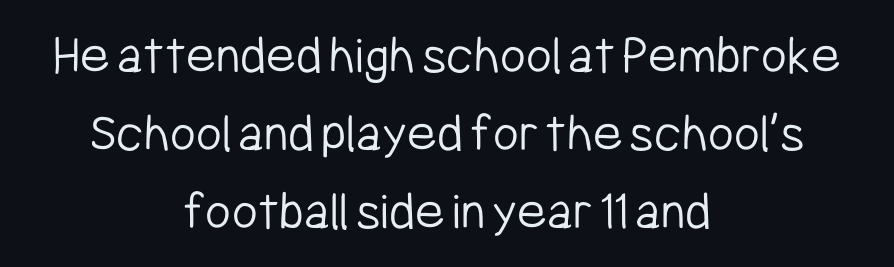
{"serif": "no", "italic": "no", "bold": "no", "weight": "light", "width": "condensed", "stroke_contrast": "low", "x_height": "medium", "monospaced": "no", "underline": "no", "align": "center", "line_spacing": "normal", "line_spacing_ratio": 1.39, "letter_spacing": "normal", "letter_spacing_em": 0.0, "glyph_px": 56}
